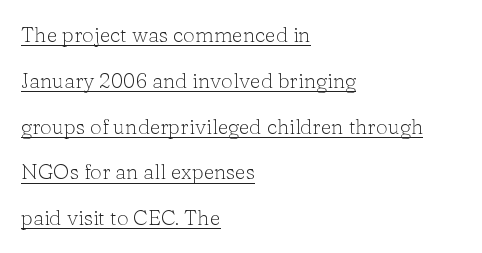
Typeset ragged right — the left edge is the straight one. The font sits on the lighter half of the weight spectrum, regular included. The space between consecutive lines is lavish. The face used here appears with an underline applied.
